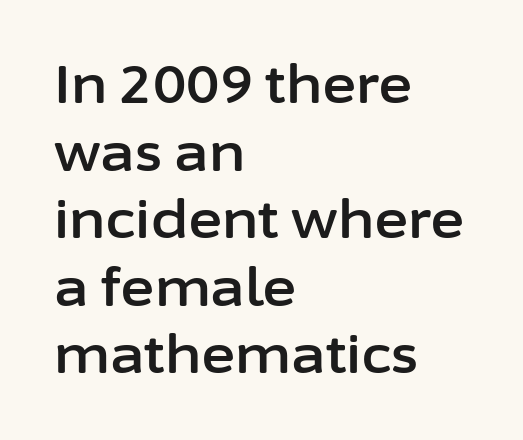
The passage shown is typed in a proportional face where columns would drift. Vertically, the passage feels balanced, rows spaced as you'd expect. The text block is weighted toward the left margin, trailing off unevenly rightward. These lines are composed in type without serifs. Standard letterfit; no display-style spreading of the glyphs. Quick note: not italic, upright.
